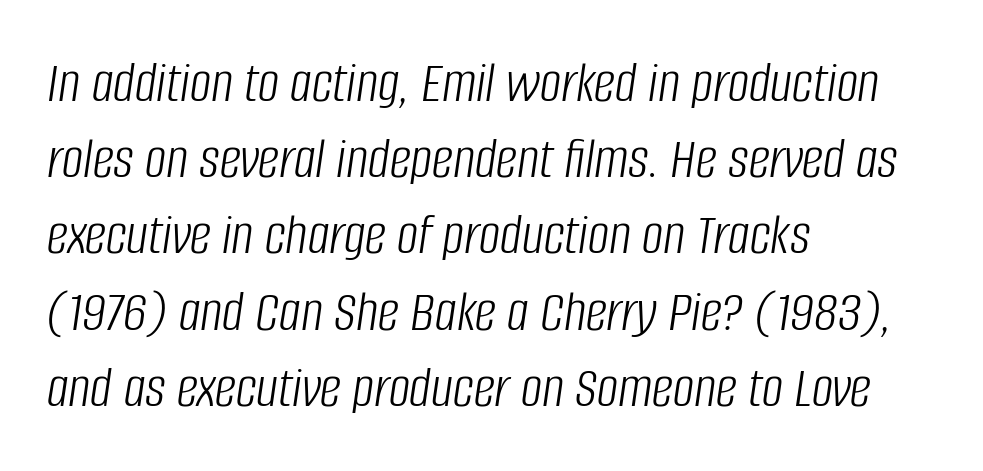
The font's italic variant was chosen for this text. The rendering uses natural spacing where letterforms have individual widths. Between one letter and the next there's only the usual sliver of space. The string is rendered with underlining switched off. A normal amount of white space separates one row of letters from the next. The passage is arranged the way most books set body copy — flush left.
